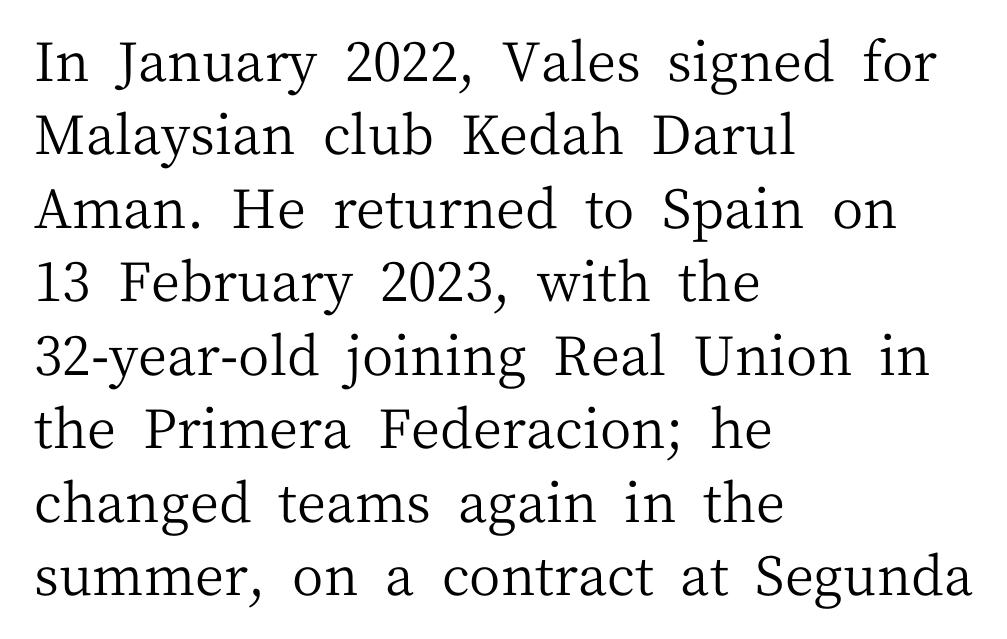
{"serif": "yes", "italic": "no", "bold": "no", "weight": "regular", "width": "normal", "stroke_contrast": "medium", "x_height": "medium", "monospaced": "no", "underline": "no", "align": "left", "line_spacing": "normal", "line_spacing_ratio": 1.36, "letter_spacing": "normal", "letter_spacing_em": 0.0, "glyph_px": 54}
